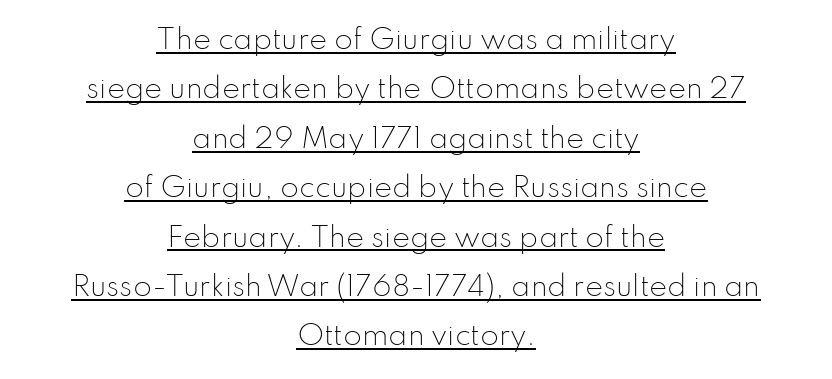
{"italic": "no", "bold": "no", "underline": "yes", "align": "center", "line_spacing_ratio": 1.83, "letter_spacing": "normal", "letter_spacing_em": 0.0, "glyph_px": 27}
